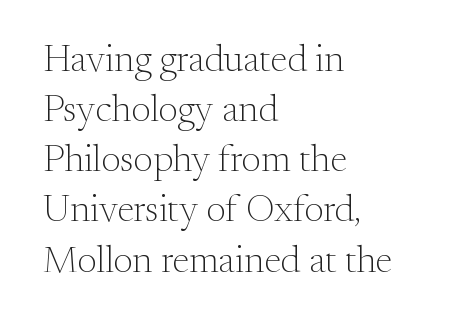
Q: Is the text bold? A: No.
Q: Is the text italic (slanted)? A: No, it is upright.
Q: Is the typeface a serif or a sans-serif typeface? A: Serif.
Q: Is the text underlined? A: No.
Q: How is the paragraph aligned? A: Left-aligned.
Q: Is the spacing between letters normal or unusually wide? A: Normal.
Q: Is the spacing between lines tight, normal or loose? A: Normal.
Q: Width (condensed, normal, or wide)? A: Normal.
Q: Stroke contrast? A: Medium.
Q: x-height? A: Small.
Q: Monospaced? A: No.
